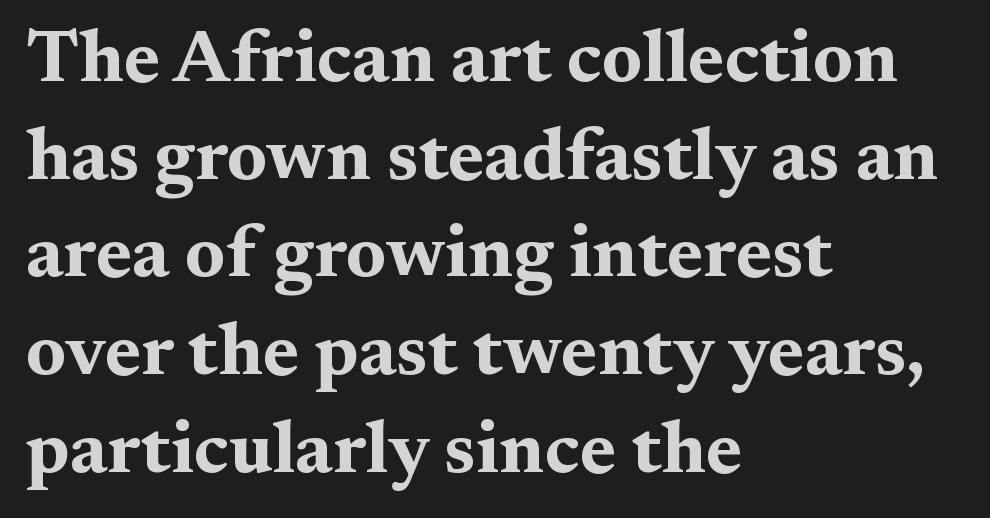
{"serif": "yes", "italic": "no", "bold": "yes", "weight": "bold", "width": "wide", "stroke_contrast": "medium", "x_height": "medium", "monospaced": "no", "underline": "no", "align": "left", "line_spacing": "normal", "line_spacing_ratio": 1.32, "letter_spacing": "normal", "letter_spacing_em": 0.0, "glyph_px": 74}
